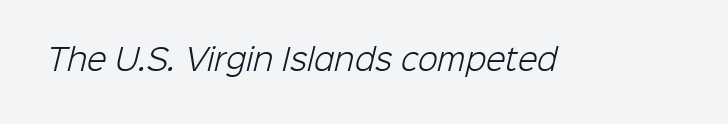
Q: Is the text bold? A: No.
Q: Is the typeface a serif or a sans-serif typeface? A: Sans-serif.
Q: Is the text underlined? A: No.
Q: Is the spacing between letters normal or unusually wide? A: Normal.
Q: Width (condensed, normal, or wide)? A: Normal.
Q: Stroke contrast? A: Low.
Q: x-height? A: Medium.
Q: Monospaced? A: No.
